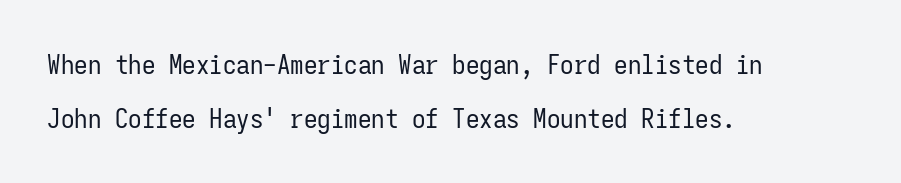
The rendering uses a large line-height, opening up the rows. Stems here are at most as thick as an everyday book face. Teacher's note: observe the even left margin — that is flush-left alignment. You could call the tracking neutral — neither tight nor loose. Each row of text sits above clean, open space.
